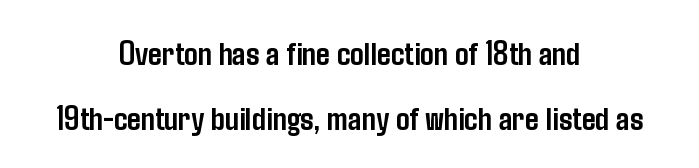
Q: Is the text bold? A: Yes.
Q: Is the text italic (slanted)? A: No, it is upright.
Q: Is the typeface a serif or a sans-serif typeface? A: Sans-serif.
Q: Is the text underlined? A: No.
Q: How is the paragraph aligned? A: Centered.
Q: Is the spacing between letters normal or unusually wide? A: Normal.
Q: Is the spacing between lines tight, normal or loose? A: Loose.
Q: Width (condensed, normal, or wide)? A: Condensed.
Q: Stroke contrast? A: Low.
Q: x-height? A: Medium.
Q: Monospaced? A: No.
